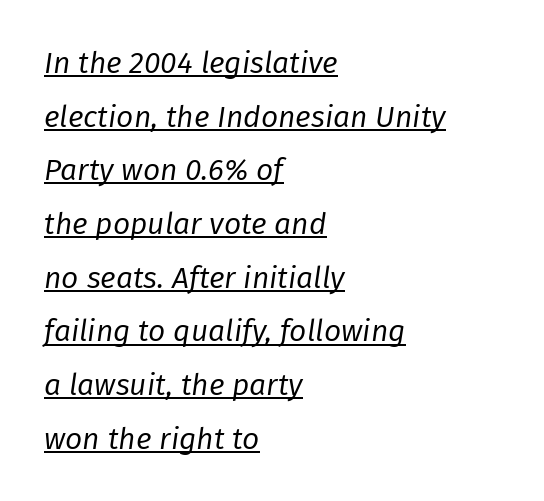
Q: Is the text bold? A: No.
Q: Is the text italic (slanted)? A: Yes, it leans right by about 8 degrees.
Q: Is the text underlined? A: Yes.
Q: How is the paragraph aligned? A: Left-aligned.
Q: Is the spacing between letters normal or unusually wide? A: Normal.
Q: Width (condensed, normal, or wide)? A: Normal.
Q: Stroke contrast? A: Low.
Q: x-height? A: Medium.
Q: Monospaced? A: No.
